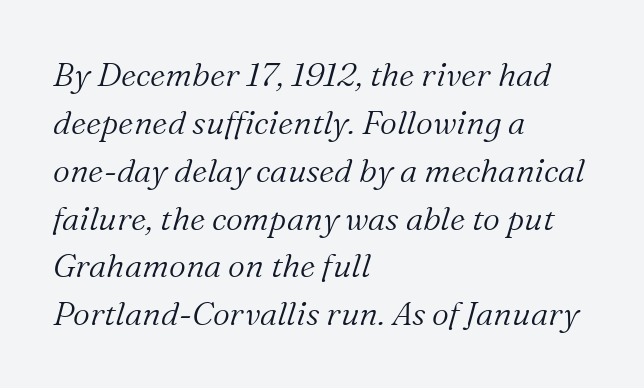
{"serif": "yes", "italic": "yes", "lean": "right", "slant_degrees": 16, "bold": "no", "weight": "light", "width": "normal", "stroke_contrast": "medium", "x_height": "medium", "monospaced": "no", "underline": "no", "align": "left", "line_spacing": "normal", "line_spacing_ratio": 1.45, "letter_spacing": "normal", "letter_spacing_em": 0.0, "glyph_px": 33}
